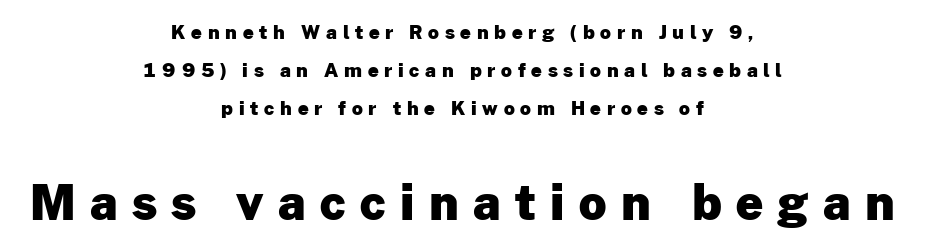
{"serif": "no", "italic": "no", "bold": "yes", "weight": "heavy", "width": "normal", "stroke_contrast": "low", "x_height": "medium", "monospaced": "no", "underline": "no", "align": "center", "line_spacing": "loose", "line_spacing_ratio": 2.01, "letter_spacing": "wide", "letter_spacing_em": 0.3, "larger_block": "second", "size_ratio": 2.53, "glyph_px": 48}
